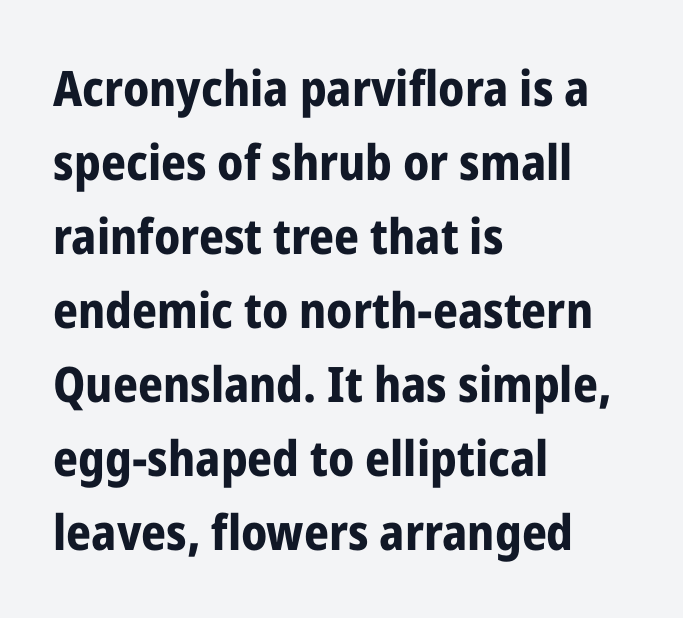
Successive baselines arrive at the customary interval. Proportional: the letters do not fall into vertical columns. Type without underlining. Alignment: flush left.
